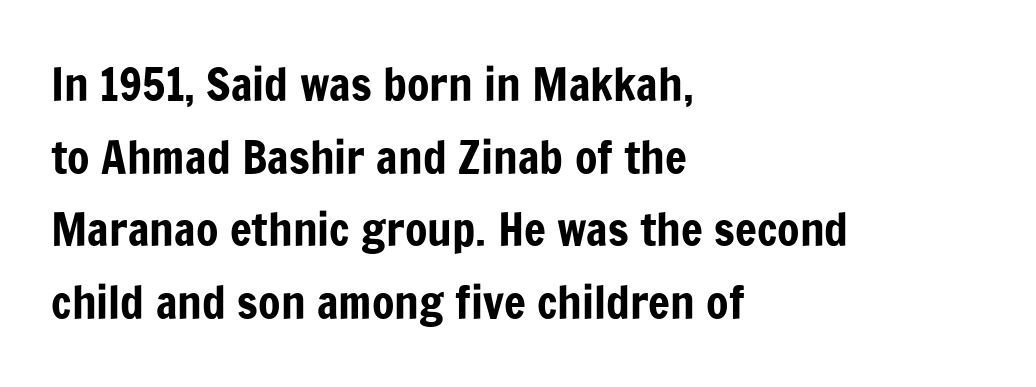
Q: Is the text italic (slanted)? A: No, it is upright.
Q: Is the typeface a serif or a sans-serif typeface? A: Sans-serif.
Q: Is the text underlined? A: No.
Q: How is the paragraph aligned? A: Left-aligned.
Q: Is the spacing between letters normal or unusually wide? A: Normal.
Q: Is the spacing between lines tight, normal or loose? A: Normal.
Q: Width (condensed, normal, or wide)? A: Condensed.
Q: Stroke contrast? A: Low.
Q: x-height? A: Medium.
Q: Monospaced? A: No.
